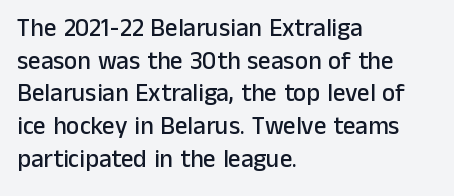
{"italic": "no", "underline": "no", "align": "left", "line_spacing": "normal", "line_spacing_ratio": 1.31, "letter_spacing": "normal", "letter_spacing_em": 0.0, "glyph_px": 25}
